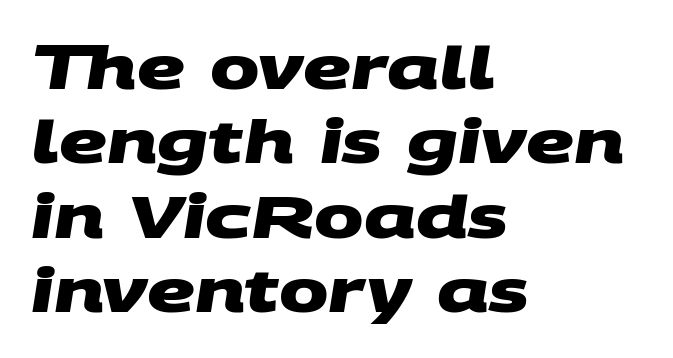
{"serif": "no", "bold": "yes", "weight": "heavy", "width": "wide", "stroke_contrast": "medium", "x_height": "large", "monospaced": "no", "underline": "no", "align": "left", "line_spacing": "normal", "line_spacing_ratio": 1.26, "letter_spacing": "normal", "letter_spacing_em": 0.0, "glyph_px": 59}
